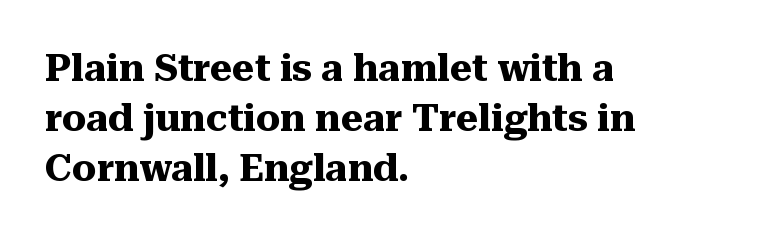
{"serif": "yes", "italic": "no", "bold": "yes", "weight": "heavy", "width": "normal", "stroke_contrast": "medium", "x_height": "medium", "monospaced": "no", "underline": "no", "align": "left", "line_spacing": "normal", "line_spacing_ratio": 1.32, "letter_spacing": "normal", "letter_spacing_em": 0.0, "glyph_px": 38}
